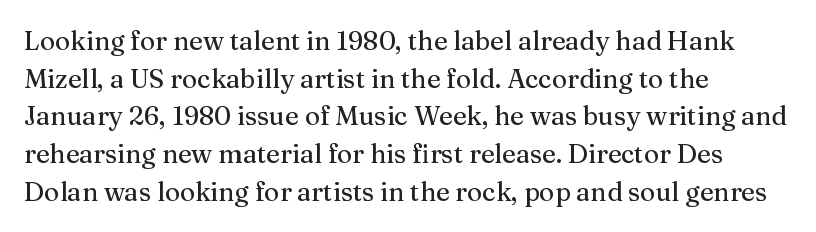
{"italic": "no", "underline": "no", "align": "left", "line_spacing": "normal", "line_spacing_ratio": 1.45, "letter_spacing": "normal", "letter_spacing_em": 0.0, "glyph_px": 26}
